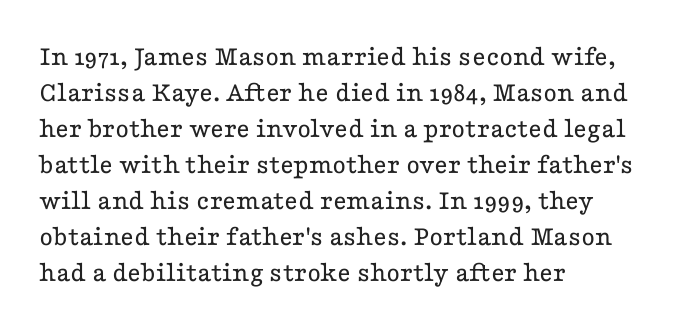
{"serif": "yes", "italic": "no", "bold": "no", "weight": "regular", "width": "wide", "stroke_contrast": "low", "x_height": "medium", "monospaced": "no", "underline": "no", "align": "left", "line_spacing_ratio": 1.24, "letter_spacing": "normal", "letter_spacing_em": 0.0, "glyph_px": 29}
